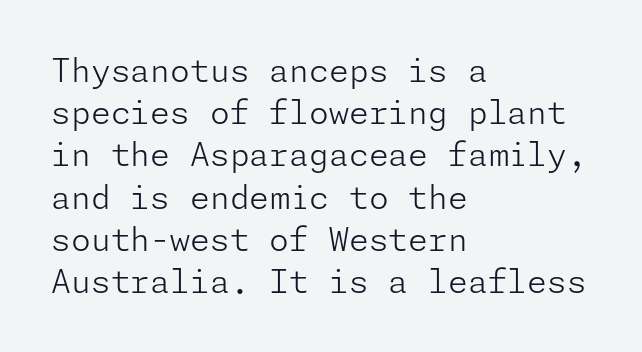
{"serif": "no", "italic": "no", "bold": "no", "weight": "light", "width": "normal", "stroke_contrast": "low", "x_height": "medium", "underline": "no", "align": "left", "line_spacing": "normal", "line_spacing_ratio": 1.32, "letter_spacing": "normal", "letter_spacing_em": 0.0, "glyph_px": 32}
